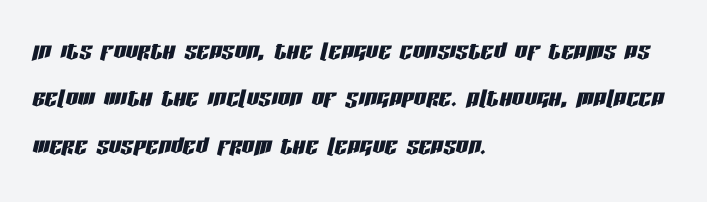
{"italic": "yes", "lean": "right", "slant_degrees": 13, "width": "condensed", "stroke_contrast": "low", "x_height": "large", "monospaced": "no", "underline": "no", "align": "left", "line_spacing": "normal", "line_spacing_ratio": 1.53, "letter_spacing": "normal", "letter_spacing_em": 0.0, "glyph_px": 31}
